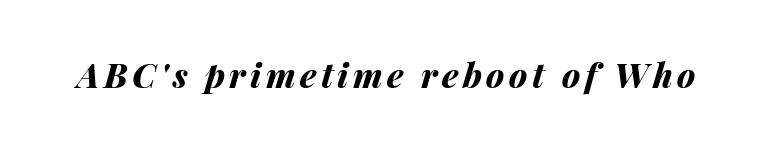
{"italic": "yes", "lean": "right", "slant_degrees": 14, "bold": "yes", "weight": "bold", "width": "normal", "stroke_contrast": "medium", "x_height": "medium", "monospaced": "no", "underline": "no", "glyph_px": 34}
